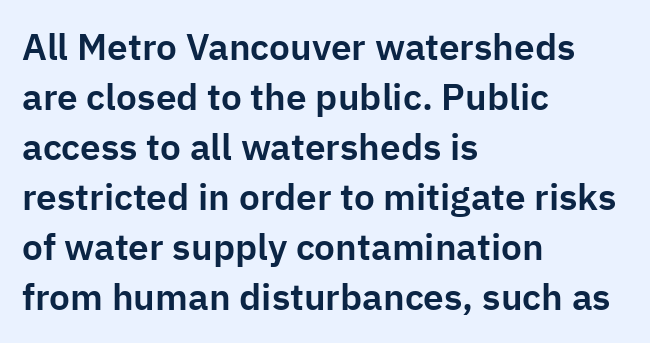
The image shows 37 px sans-serif type, upright; set left-aligned, normal line spacing (1.35x), normal letter spacing, not underlined; low stroke contrast and a medium x-height.
